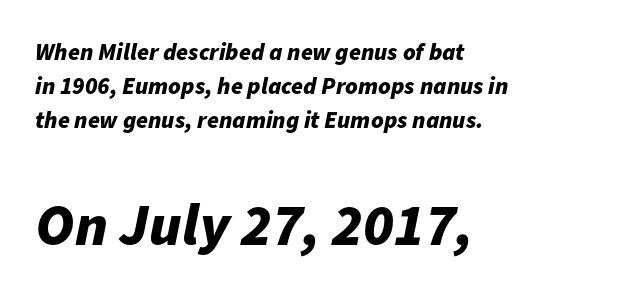
The rendering enlarges the type as you move from the upper chunk to the lower. Vertical spacing — default. These lines keep a tight, regular rhythm from letter to letter. The characters look thick and weighty, a clear bold. The font's italic variant was chosen for this text. If you drew a ruler down the left edge, every line would touch it.
